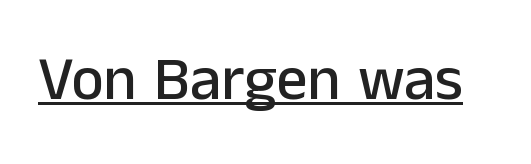
{"serif": "no", "italic": "no", "width": "normal", "stroke_contrast": "low", "x_height": "medium", "monospaced": "no", "underline": "yes", "letter_spacing": "normal", "letter_spacing_em": 0.0, "glyph_px": 62}
